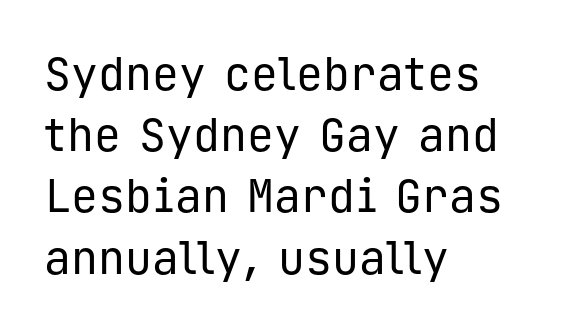
Q: Is the text bold? A: No.
Q: Is the text italic (slanted)? A: No, it is upright.
Q: Is the typeface a serif or a sans-serif typeface? A: Sans-serif.
Q: Is the text underlined? A: No.
Q: How is the paragraph aligned? A: Left-aligned.
Q: Is the spacing between letters normal or unusually wide? A: Normal.
Q: Is the spacing between lines tight, normal or loose? A: Normal.
Q: Width (condensed, normal, or wide)? A: Normal.
Q: Stroke contrast? A: Low.
Q: x-height? A: Medium.
Q: Monospaced? A: Yes.
